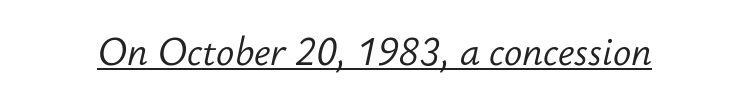
{"italic": "yes", "lean": "right", "slant_degrees": 12, "bold": "no", "weight": "light", "width": "normal", "stroke_contrast": "low", "x_height": "small", "monospaced": "no", "underline": "yes", "letter_spacing": "normal", "letter_spacing_em": 0.0, "glyph_px": 38}
